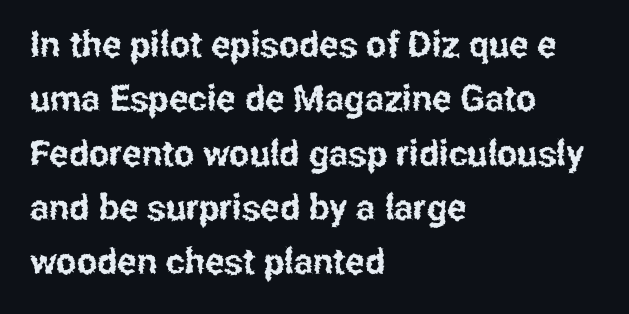
Q: Is the text italic (slanted)? A: No, it is upright.
Q: Is the typeface a serif or a sans-serif typeface? A: Sans-serif.
Q: Is the text underlined? A: No.
Q: How is the paragraph aligned? A: Left-aligned.
Q: Is the spacing between letters normal or unusually wide? A: Normal.
Q: Is the spacing between lines tight, normal or loose? A: Normal.
Q: Width (condensed, normal, or wide)? A: Condensed.
Q: Stroke contrast? A: Low.
Q: x-height? A: Medium.
Q: Monospaced? A: No.
